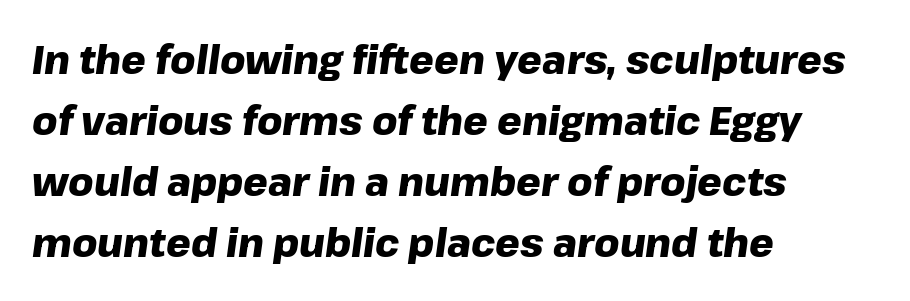
Q: Is the text bold? A: Yes.
Q: Is the text italic (slanted)? A: Yes, it leans right by about 8 degrees.
Q: Is the text underlined? A: No.
Q: How is the paragraph aligned? A: Left-aligned.
Q: Is the spacing between letters normal or unusually wide? A: Normal.
Q: Is the spacing between lines tight, normal or loose? A: Normal.
Q: Width (condensed, normal, or wide)? A: Normal.
Q: Stroke contrast? A: Low.
Q: x-height? A: Medium.
Q: Monospaced? A: No.
